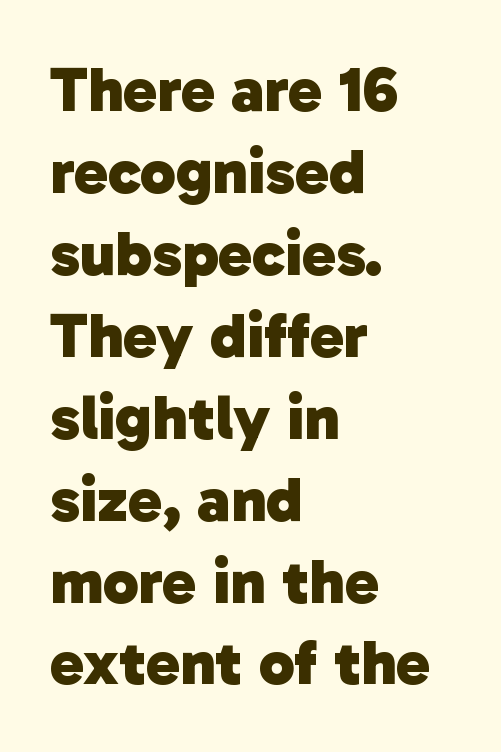
Character widths vary here, with narrow letters taking less room than wide ones. The paragraph has a hard left edge and a soft right edge. Look at the stroke-to-counter ratio: heavy, a bold. Normally led — the rows are evenly, conventionally spaced.
